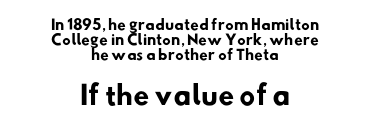
{"bold": "yes", "underline": "no", "align": "center", "line_spacing": "tight", "line_spacing_ratio": 1.07, "letter_spacing": "normal", "letter_spacing_em": 0.0, "larger_block": "second", "size_ratio": 1.86, "glyph_px": 26}
